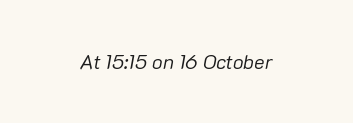
Beneath every word, the page is bare. Heaviness? Minimal to ordinary, like unemphasized prose. The text block is weighted toward neither margin, spreading evenly from the middle. Letter spacing: default. An italicized treatment has been applied to the whole sample.
